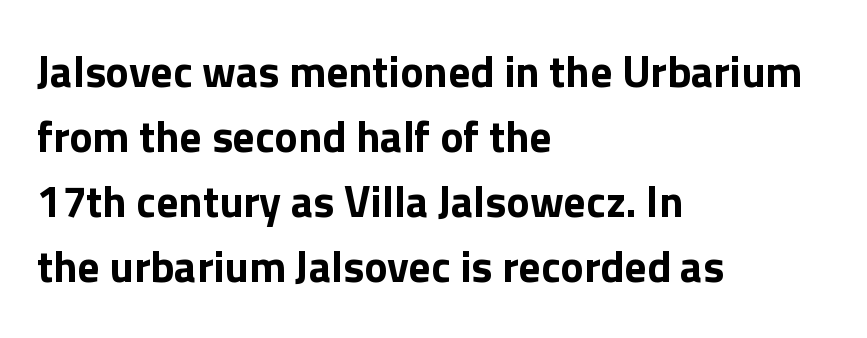
{"serif": "no", "italic": "no", "bold": "yes", "weight": "bold", "width": "normal", "x_height": "medium", "monospaced": "no", "underline": "no", "align": "left", "line_spacing": "normal", "line_spacing_ratio": 1.48, "letter_spacing": "normal", "letter_spacing_em": 0.0, "glyph_px": 44}
